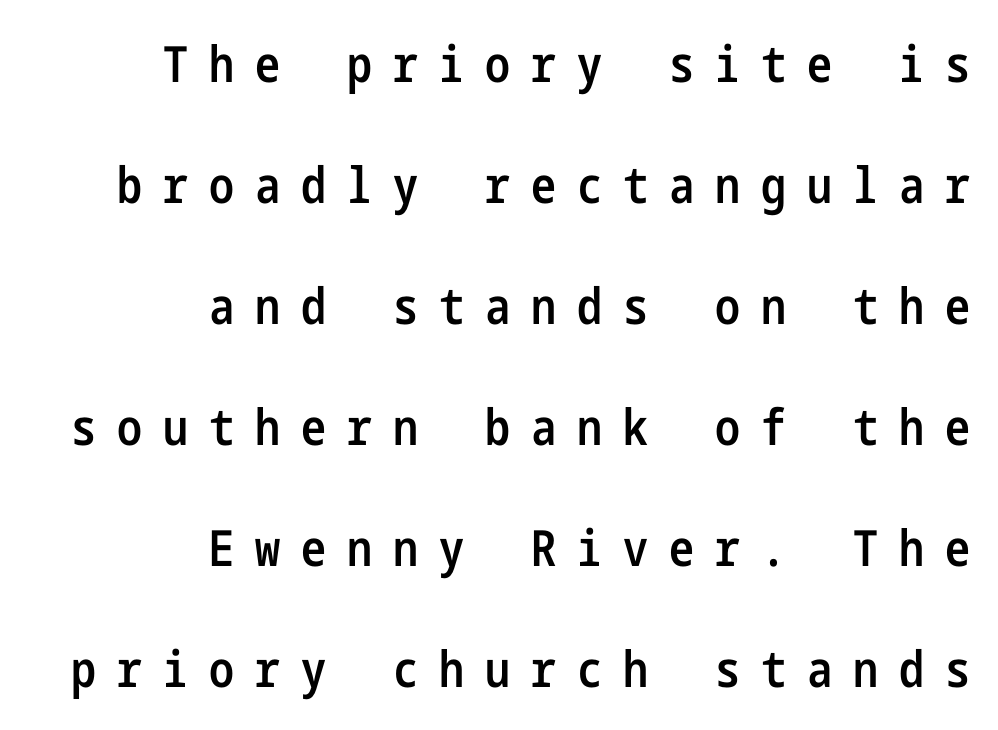
{"serif": "no", "italic": "no", "bold": "semi", "weight": "semibold", "width": "condensed", "stroke_contrast": "low", "x_height": "medium", "underline": "no", "align": "right", "line_spacing": "loose", "line_spacing_ratio": 2.42, "letter_spacing": "wide", "letter_spacing_em": 0.42, "glyph_px": 50}
